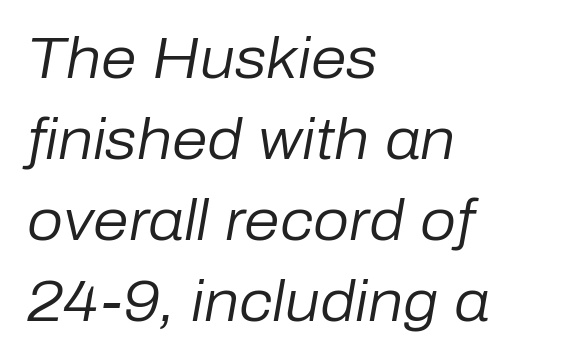
The image shows 57 px regular-weight type, italic (leaning right); set left-aligned, normal line spacing (1.42x), normal letter spacing, not underlined; low stroke contrast and a medium x-height.
